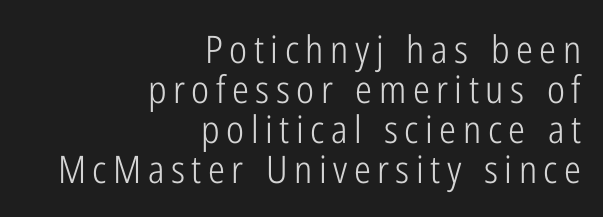
The face used here is proportionally spaced, like ordinary book or web type. Unmarked baselines from the first word to the last. In terms of leading, this rendering errs on the cramped side. Letterform terminals end flat and unadorned throughout the passage.
